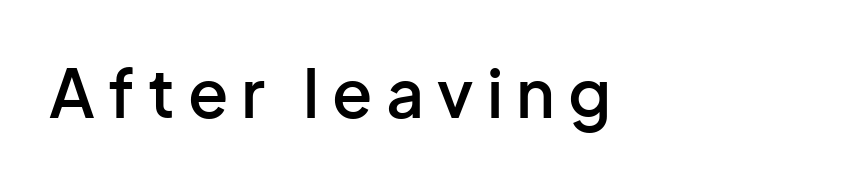
The image shows 66 px semibold sans-serif type, upright; set left-aligned, unusually wide letter spacing (+0.2 em), not underlined; low stroke contrast and a medium x-height.
